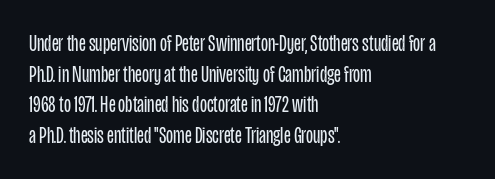
{"italic": "no", "bold": "no", "underline": "no", "align": "left", "line_spacing": "normal", "line_spacing_ratio": 1.33, "letter_spacing": "normal", "letter_spacing_em": 0.0, "glyph_px": 23}
